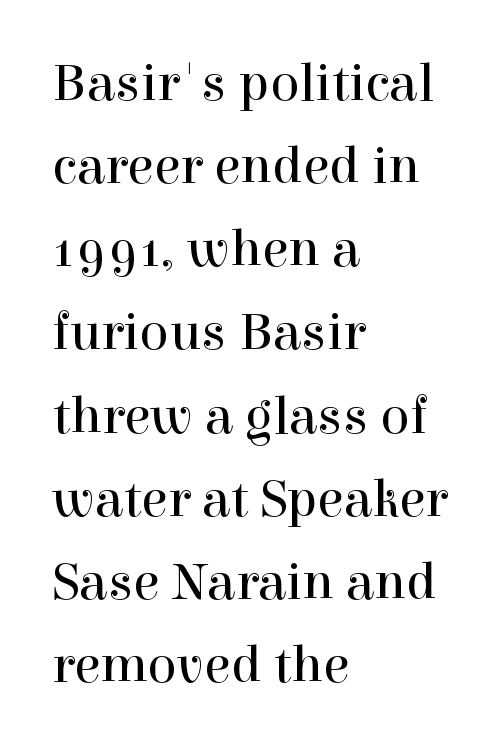
No chunkiness to these letters — they're not bold. Notice how the passage keeps a crisp vertical edge on the left only. This sample uses an upright cut, with every glyph sitting square on the baseline. Leading matches the norm, producing a regular column. The horizontal fit of the characters is conventional and even.
